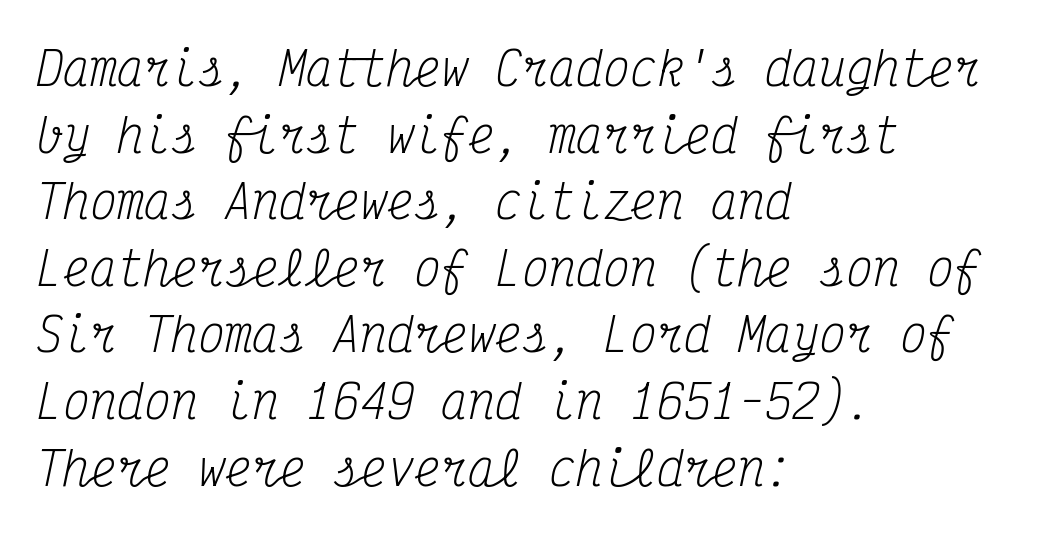
The image shows 45 px regular-weight, condensed serif type, italic (leaning right), monospaced; set left-aligned, normal line spacing (1.48x), normal letter spacing, not underlined; medium stroke contrast and a medium x-height.
